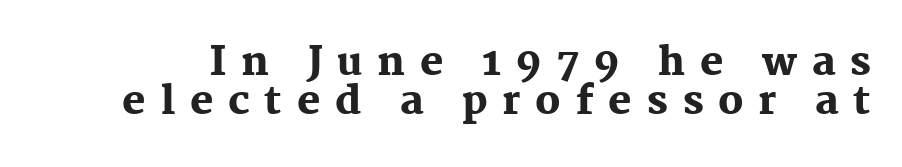
{"serif": "yes", "italic": "no", "bold": "yes", "weight": "heavy", "width": "normal", "stroke_contrast": "medium", "x_height": "medium", "monospaced": "no", "underline": "no", "line_spacing": "tight", "line_spacing_ratio": 1.0, "letter_spacing": "wide", "letter_spacing_em": 0.38, "glyph_px": 39}
